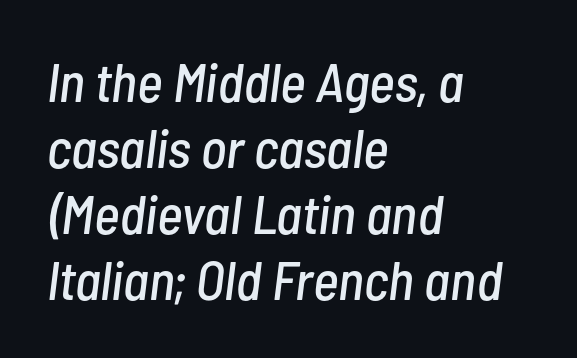
Notice how the stems are inclined rather than vertical — that's the hallmark of italics. Leftover space on each line is placed entirely after the last word. Characters follow at the spacing the type designer built in. Varying glyph widths throughout — classic text-font behaviour. No word sits above an underline.
